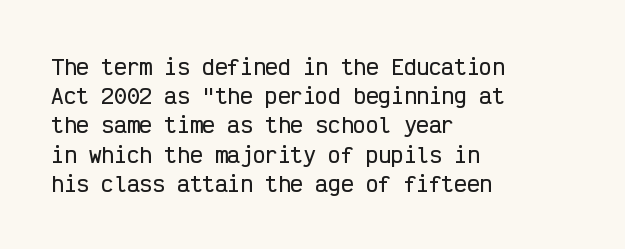
Each word holds together tightly as a unit, with standard inter-letter gaps. Left-aligned paragraph, ragged on the right. The vertical gap from one line to the next is medium. Nope, not italic — everything's standing straight. Check the space under the baseline: it is left empty.
